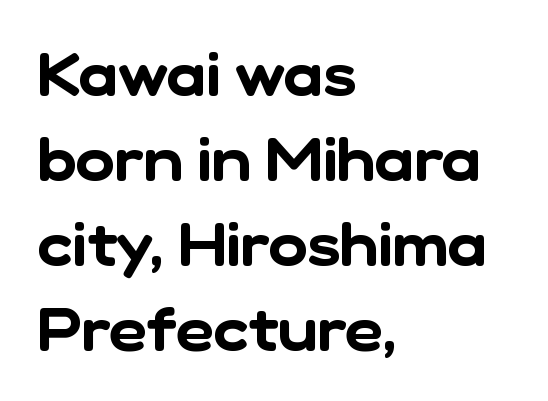
The image shows 59 px sans-serif type; set left-aligned, normal line spacing (1.44x), normal letter spacing, not underlined; low stroke contrast and a medium x-height.
